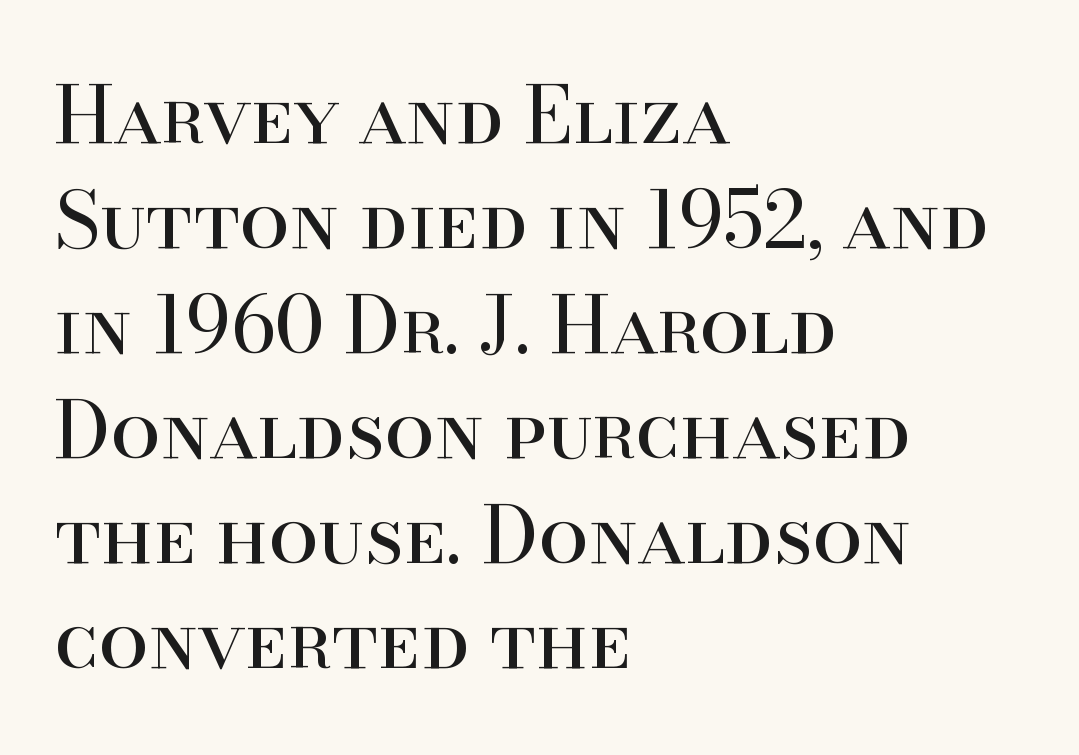
Q: Is the text bold? A: No.
Q: Is the text italic (slanted)? A: No, it is upright.
Q: Is the typeface a serif or a sans-serif typeface? A: Serif.
Q: Is the text underlined? A: No.
Q: How is the paragraph aligned? A: Left-aligned.
Q: Is the spacing between letters normal or unusually wide? A: Normal.
Q: Is the spacing between lines tight, normal or loose? A: Normal.
Q: Width (condensed, normal, or wide)? A: Normal.
Q: Stroke contrast? A: High.
Q: x-height? A: Small.
Q: Monospaced? A: No.
